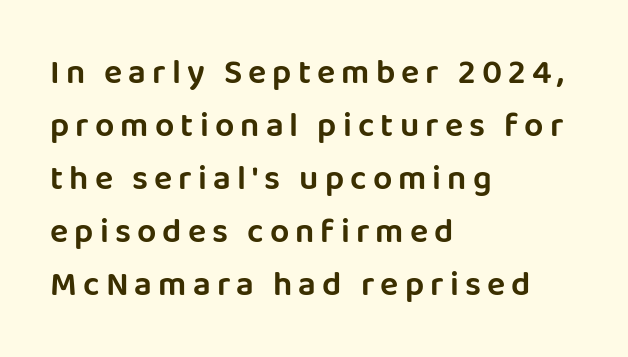
Q: Is the text italic (slanted)? A: No, it is upright.
Q: Is the typeface a serif or a sans-serif typeface? A: Sans-serif.
Q: Is the text underlined? A: No.
Q: How is the paragraph aligned? A: Left-aligned.
Q: Is the spacing between lines tight, normal or loose? A: Normal.
Q: Width (condensed, normal, or wide)? A: Normal.
Q: Stroke contrast? A: Low.
Q: x-height? A: Large.
Q: Monospaced? A: No.
